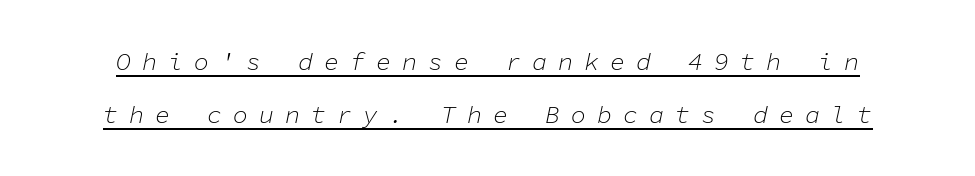
The image shows 25 px text type, italic (leaning right); set loose line spacing (2.13x), unusually wide letter spacing (+0.44 em), underlined.
